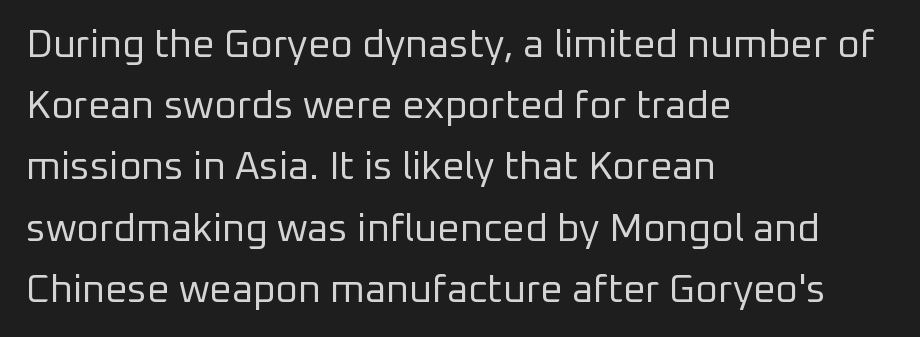
Q: Is the text bold? A: No.
Q: Is the text italic (slanted)? A: No, it is upright.
Q: Is the typeface a serif or a sans-serif typeface? A: Sans-serif.
Q: Is the text underlined? A: No.
Q: How is the paragraph aligned? A: Left-aligned.
Q: Is the spacing between letters normal or unusually wide? A: Normal.
Q: Is the spacing between lines tight, normal or loose? A: Normal.
Q: Width (condensed, normal, or wide)? A: Normal.
Q: Stroke contrast? A: Low.
Q: x-height? A: Medium.
Q: Monospaced? A: No.
